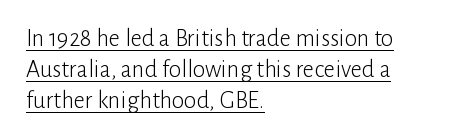
Q: Is the text bold? A: No.
Q: Is the text italic (slanted)? A: No, it is upright.
Q: Is the text underlined? A: Yes.
Q: How is the paragraph aligned? A: Left-aligned.
Q: Is the spacing between letters normal or unusually wide? A: Normal.
Q: Is the spacing between lines tight, normal or loose? A: Normal.
